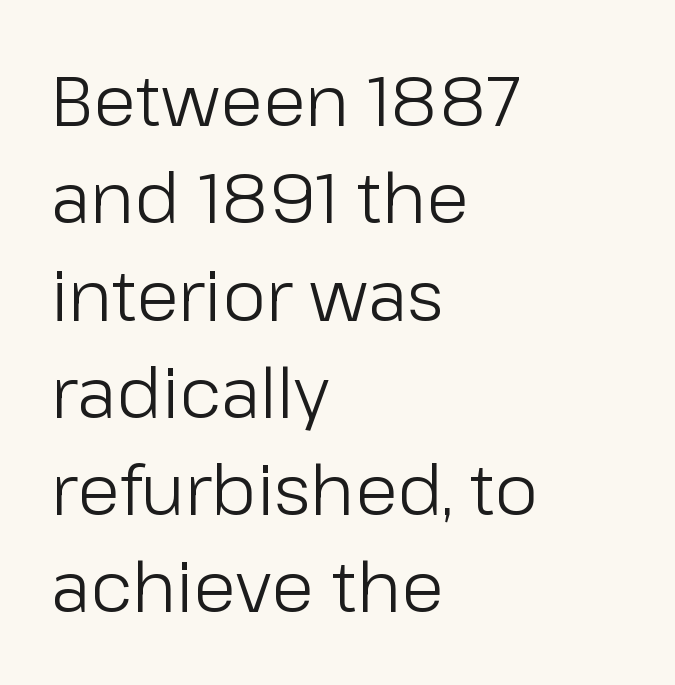
The image shows 70 px light sans-serif type, upright; set left-aligned, normal line spacing (1.39x), normal letter spacing, not underlined; low stroke contrast and a medium x-height.
